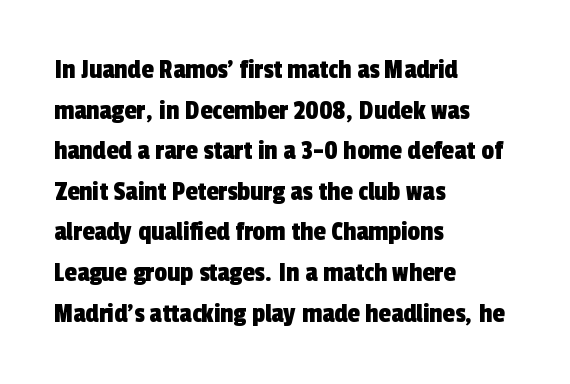
The image shows 28 px condensed sans-serif type; set left-aligned, normal line spacing (1.45x), normal letter spacing, not underlined; a medium x-height.
